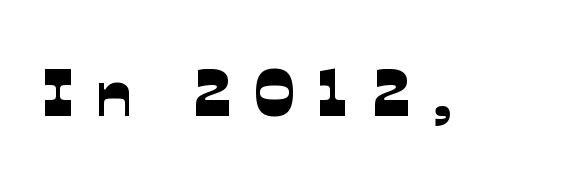
Q: Is the typeface a serif or a sans-serif typeface? A: Sans-serif.
Q: Is the text underlined? A: No.
Q: Is the spacing between letters normal or unusually wide? A: Unusually wide.
Q: Width (condensed, normal, or wide)? A: Normal.
Q: Stroke contrast? A: Low.
Q: x-height? A: Medium.
Q: Monospaced? A: No.
